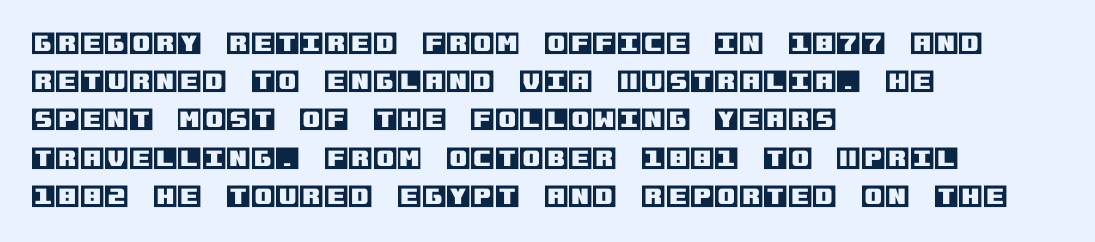
Descenders hang freely into open space. Teacher's note: observe the even left margin — that is flush-left alignment. The vertical gap from one line to the next is medium. If you drew a line through each stem, it would be perfectly vertical. The letters sit at their default tracking, neither squeezed nor spread.
